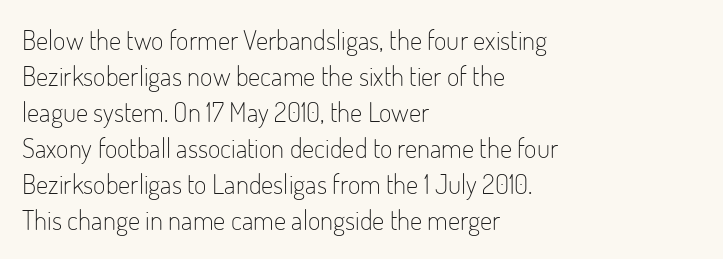
The image shows 27 px text type, upright; set left-aligned, normal line spacing (1.33x), normal letter spacing, not underlined.
